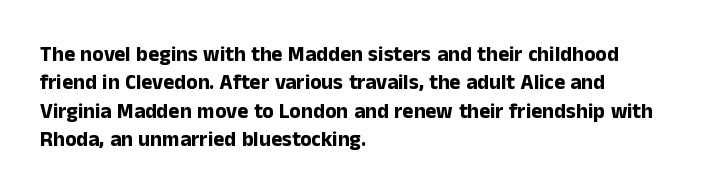
Q: Is the text bold? A: Yes.
Q: Is the text italic (slanted)? A: No, it is upright.
Q: Is the text underlined? A: No.
Q: How is the paragraph aligned? A: Left-aligned.
Q: Is the spacing between letters normal or unusually wide? A: Normal.
Q: Is the spacing between lines tight, normal or loose? A: Normal.
